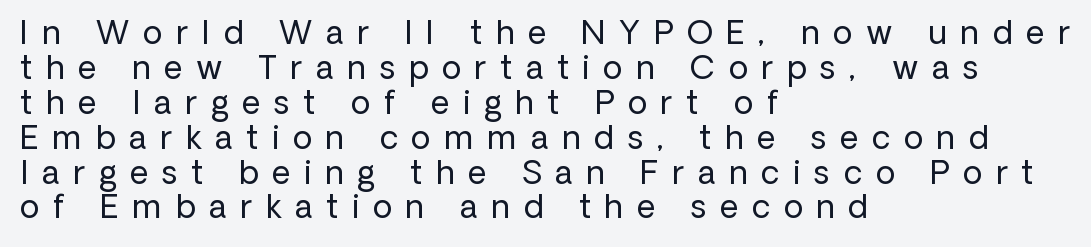
The space between consecutive lines is stingy. The rendering uses natural spacing where letterforms have individual widths. Caption: face not bold, strokes unweighted. The type sits square on the baseline with zero lean. Students, note that the glyphs here are deliberately spaced far apart. The text block is weighted toward the left margin, trailing off unevenly rightward.
